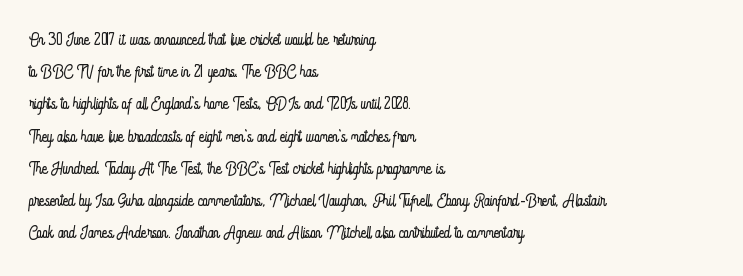
{"bold": "no", "underline": "no", "align": "left", "line_spacing": "normal", "line_spacing_ratio": 1.4, "letter_spacing": "normal", "letter_spacing_em": 0.0, "glyph_px": 23}
